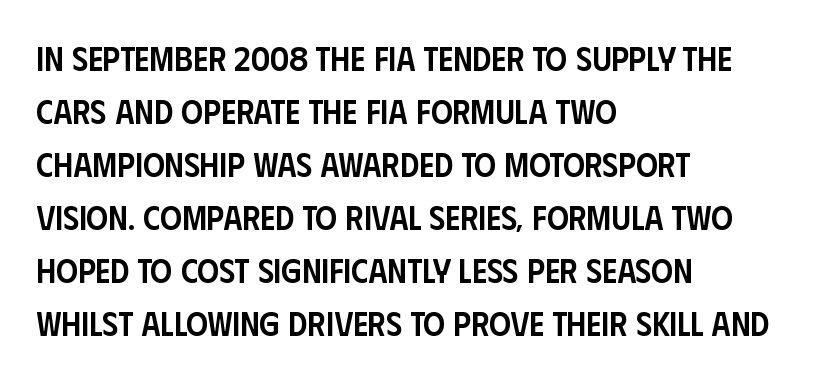
The image shows 34 px semibold, condensed sans-serif type, upright; set left-aligned, normal line spacing (1.56x), normal letter spacing, not underlined; low stroke contrast and a large x-height.
